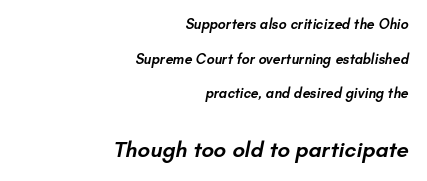
These lines carry some extra weight — a demibold, not a full bold. The rendering anchors every line to the right-hand side. Clear beneath every line of the passage. The designer gave the closing block more size than the opening block. The vertical gap from one line to the next is large.
